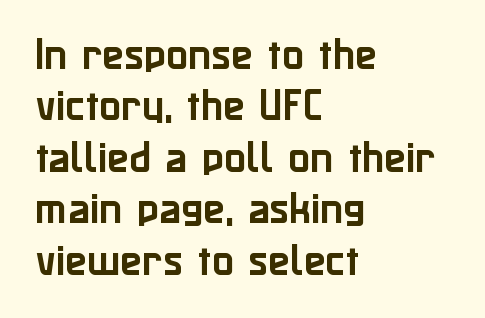
Q: Is the text italic (slanted)? A: No, it is upright.
Q: Is the typeface a serif or a sans-serif typeface? A: Sans-serif.
Q: Is the text underlined? A: No.
Q: How is the paragraph aligned? A: Left-aligned.
Q: Is the spacing between letters normal or unusually wide? A: Normal.
Q: Is the spacing between lines tight, normal or loose? A: Normal.
Q: Width (condensed, normal, or wide)? A: Normal.
Q: Stroke contrast? A: Low.
Q: x-height? A: Medium.
Q: Monospaced? A: No.
